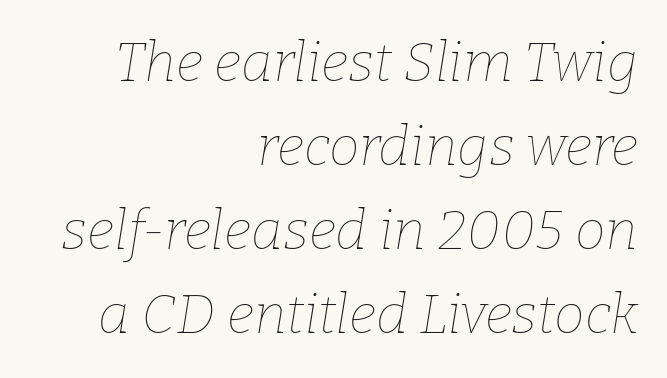
All the whitespace from short lines collects on the left. Type without underlining. Here the designer chose a conventional face with non-uniform glyph widths. Nothing unusual about the tracking: characters are spaced as the font intends. Stroke mass is kept to a normal reading level or below.
